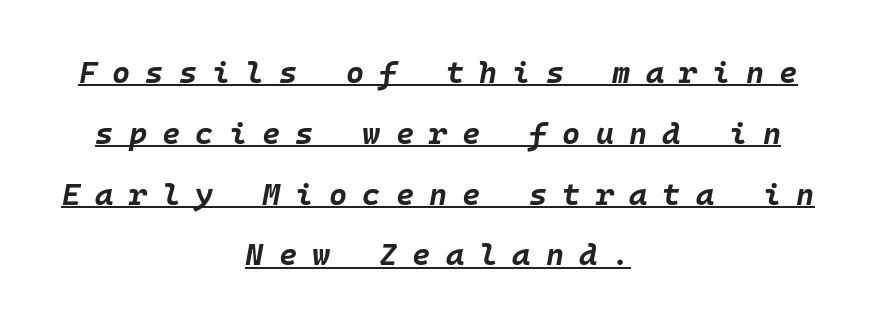
{"italic": "yes", "lean": "right", "slant_degrees": 10, "bold": "yes", "weight": "bold", "width": "normal", "stroke_contrast": "low", "x_height": "large", "monospaced": "yes", "underline": "yes", "align": "center", "line_spacing": "loose", "line_spacing_ratio": 1.96, "letter_spacing": "wide", "letter_spacing_em": 0.49, "glyph_px": 31}
